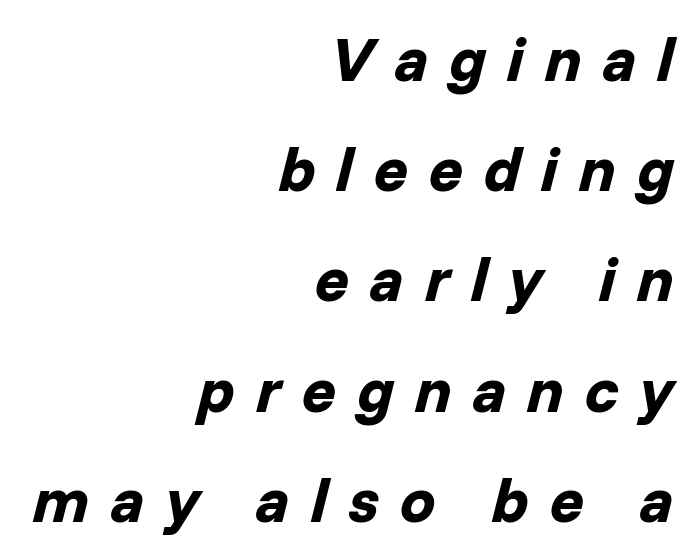
Q: Is the text bold? A: Yes.
Q: Is the text italic (slanted)? A: Yes, it leans right by about 14 degrees.
Q: Is the text underlined? A: No.
Q: How is the paragraph aligned? A: Right-aligned.
Q: Is the spacing between letters normal or unusually wide? A: Unusually wide.
Q: Width (condensed, normal, or wide)? A: Normal.
Q: Stroke contrast? A: Low.
Q: x-height? A: Medium.
Q: Monospaced? A: No.
